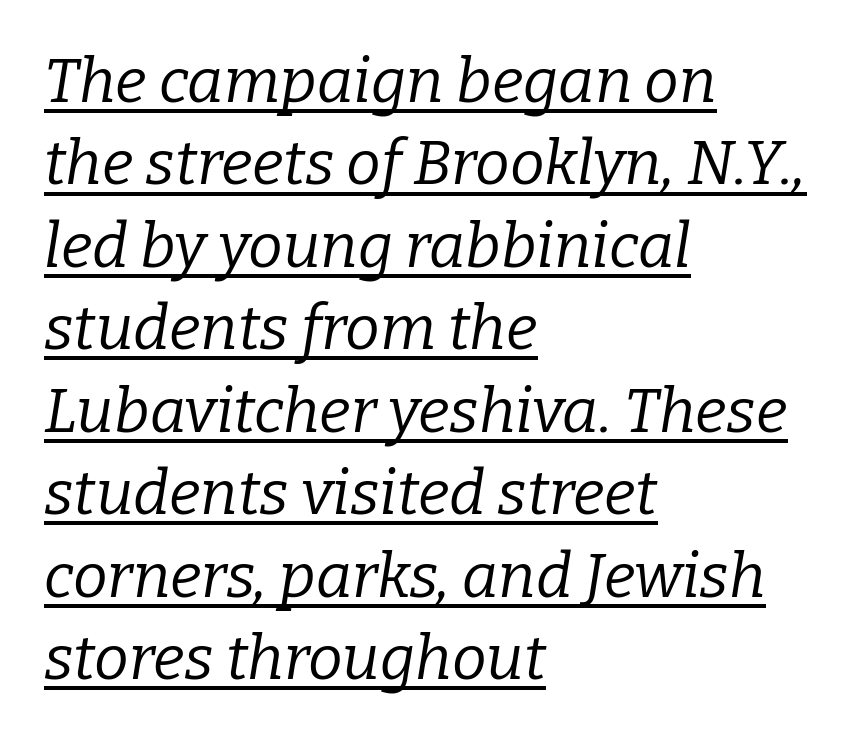
Line beginnings align vertically; line endings do not. Here the glyphs are tracked normally, forming tight word shapes. Check the space under the baseline: a stroke is drawn there. Reading down the column, the eye jumps a familiar distance to each next line.
